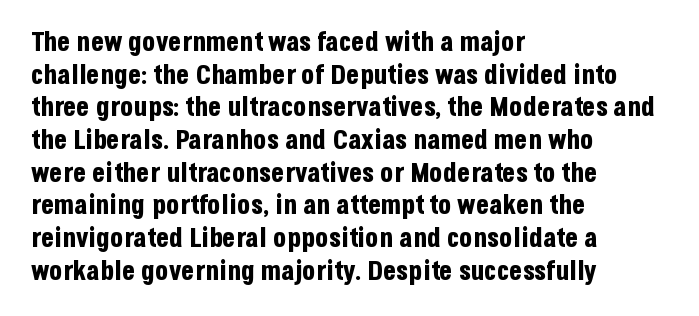
{"italic": "no", "bold": "yes", "underline": "no", "align": "left", "line_spacing_ratio": 1.21, "letter_spacing": "normal", "letter_spacing_em": 0.0, "glyph_px": 27}
